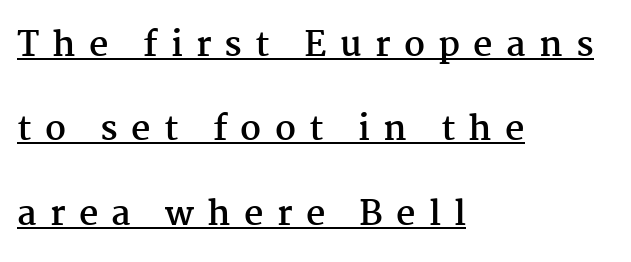
Q: Is the text bold? A: Yes.
Q: Is the text italic (slanted)? A: No, it is upright.
Q: Is the typeface a serif or a sans-serif typeface? A: Serif.
Q: Is the text underlined? A: Yes.
Q: How is the paragraph aligned? A: Left-aligned.
Q: Is the spacing between letters normal or unusually wide? A: Unusually wide.
Q: Is the spacing between lines tight, normal or loose? A: Loose.
Q: Width (condensed, normal, or wide)? A: Normal.
Q: Stroke contrast? A: Medium.
Q: x-height? A: Medium.
Q: Monospaced? A: No.
